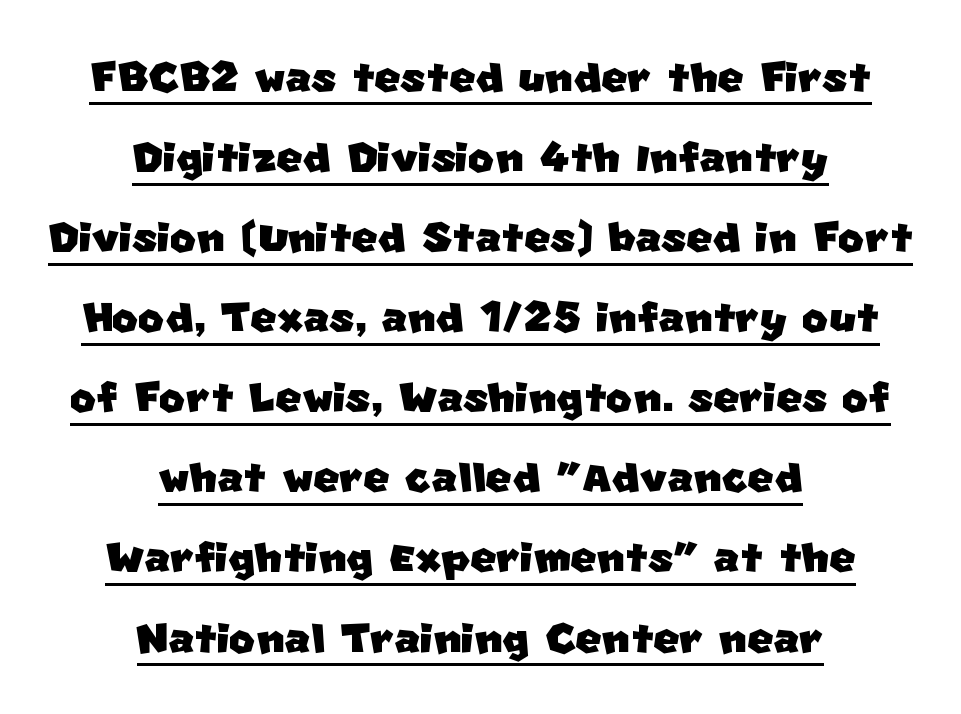
{"serif": "no", "width": "normal", "stroke_contrast": "low", "x_height": "large", "monospaced": "no", "underline": "yes", "align": "center", "line_spacing": "normal", "line_spacing_ratio": 1.43, "letter_spacing": "normal", "letter_spacing_em": 0.0, "glyph_px": 56}
